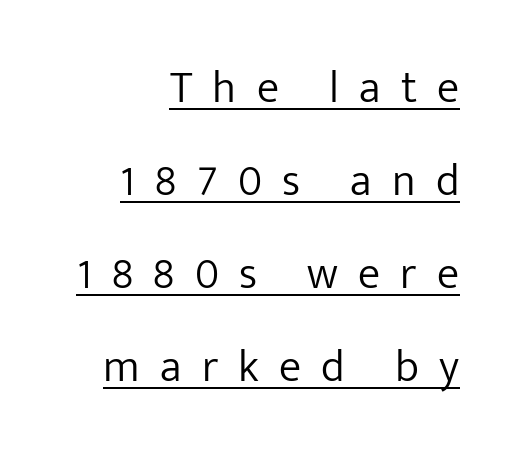
{"serif": "no", "italic": "no", "bold": "no", "weight": "light", "width": "normal", "stroke_contrast": "low", "x_height": "medium", "monospaced": "no", "underline": "yes", "align": "right", "line_spacing": "loose", "line_spacing_ratio": 2.07, "letter_spacing": "wide", "letter_spacing_em": 0.45, "glyph_px": 45}
